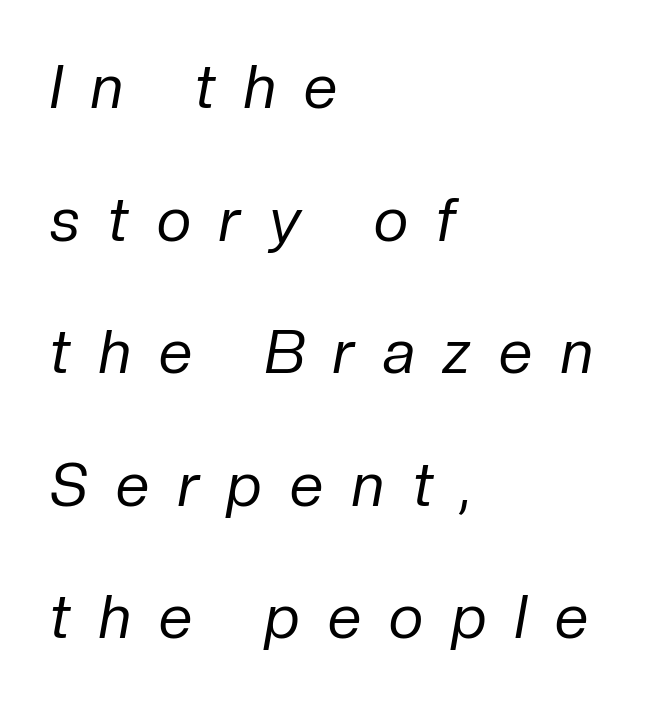
{"italic": "yes", "lean": "right", "slant_degrees": 10, "bold": "no", "weight": "regular", "width": "normal", "stroke_contrast": "low", "x_height": "medium", "monospaced": "no", "underline": "no", "align": "left", "line_spacing": "loose", "line_spacing_ratio": 2.21, "letter_spacing": "wide", "letter_spacing_em": 0.48, "glyph_px": 60}
